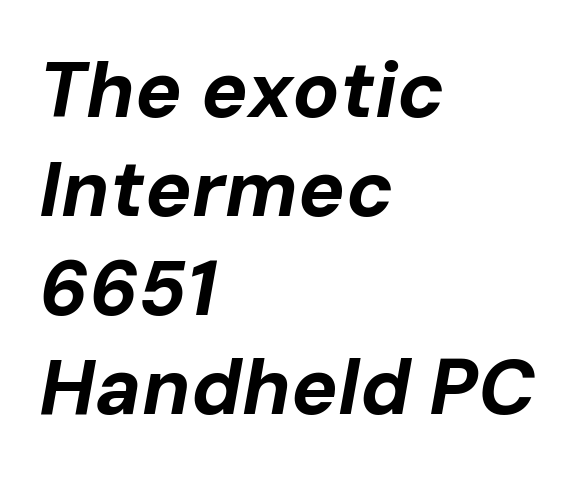
{"italic": "yes", "lean": "right", "slant_degrees": 10, "bold": "yes", "weight": "bold", "width": "normal", "stroke_contrast": "low", "x_height": "medium", "monospaced": "no", "underline": "no", "align": "left", "line_spacing": "normal", "line_spacing_ratio": 1.27, "letter_spacing": "normal", "letter_spacing_em": 0.0, "glyph_px": 78}
